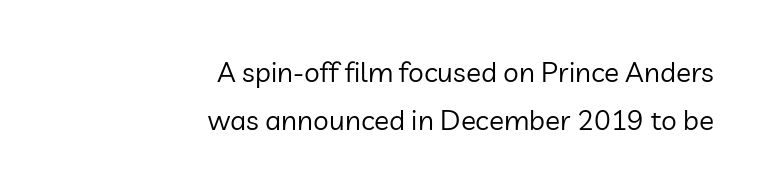
{"serif": "no", "italic": "no", "bold": "no", "weight": "regular", "width": "normal", "stroke_contrast": "low", "x_height": "medium", "monospaced": "no", "underline": "no", "align": "right", "line_spacing_ratio": 1.73, "letter_spacing": "normal", "letter_spacing_em": 0.0, "glyph_px": 28}
